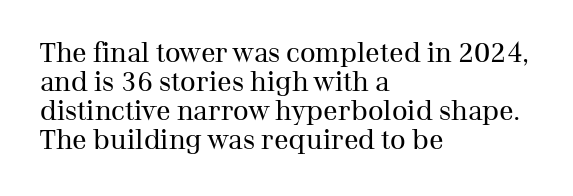
{"italic": "no", "bold": "no", "underline": "no", "align": "left", "line_spacing": "tight", "line_spacing_ratio": 1.08, "letter_spacing": "normal", "letter_spacing_em": 0.0, "glyph_px": 27}
